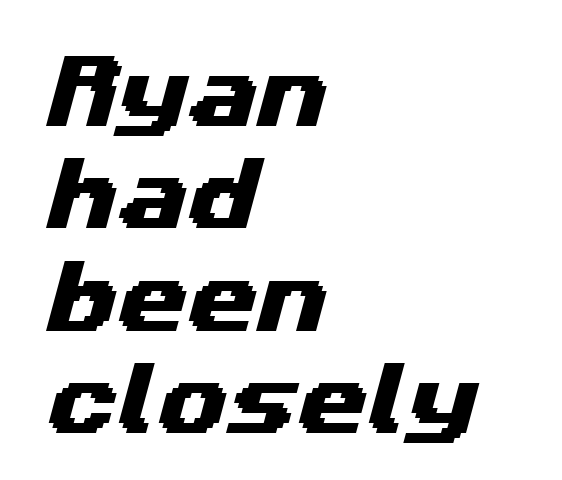
The image shows 80 px wide sans-serif type; set left-aligned, normal line spacing (1.28x), normal letter spacing, not underlined; medium stroke contrast and a medium x-height.
